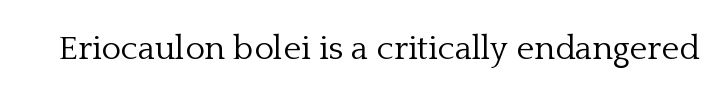
The image shows 34 px light serif type, upright; set normal letter spacing, not underlined; low stroke contrast and a medium x-height.
